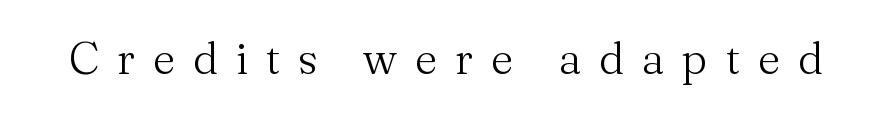
Weight: not bold — regular or lighter. Looks like regular typesetting: each glyph gets only the width it needs. The rendering inserts visible extra space after every character. A typesetter would mark this as roman, not italic. Type without underlining.
